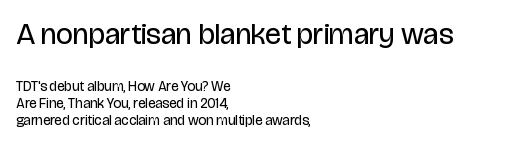
Q: Is the text bold? A: No.
Q: Is the text italic (slanted)? A: No, it is upright.
Q: Is the typeface a serif or a sans-serif typeface? A: Sans-serif.
Q: Is the text underlined? A: No.
Q: How is the paragraph aligned? A: Left-aligned.
Q: Is the spacing between letters normal or unusually wide? A: Normal.
Q: Which block of text is set in a larger size, the first (top) or the second (bottom)? A: The first (top) one.
Q: Width (condensed, normal, or wide)? A: Condensed.
Q: Stroke contrast? A: Low.
Q: x-height? A: Large.
Q: Monospaced? A: No.
